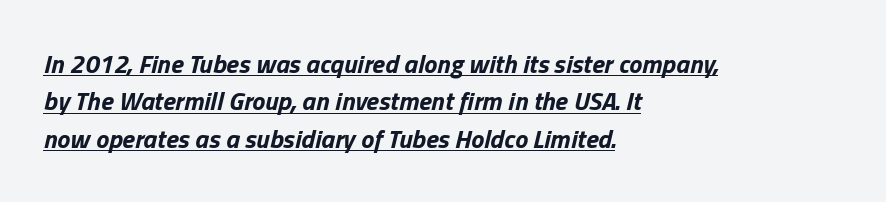
Q: Is the text bold? A: Yes.
Q: Is the text italic (slanted)? A: Yes, it leans right by about 13 degrees.
Q: Is the text underlined? A: Yes.
Q: How is the paragraph aligned? A: Left-aligned.
Q: Is the spacing between letters normal or unusually wide? A: Normal.
Q: Is the spacing between lines tight, normal or loose? A: Normal.
